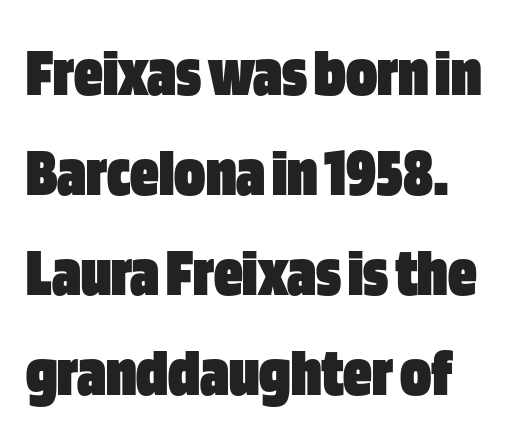
The image shows 71 px heavy, condensed sans-serif type, upright; set left-aligned, normal line spacing (1.41x), normal letter spacing, not underlined; low stroke contrast and a large x-height.
